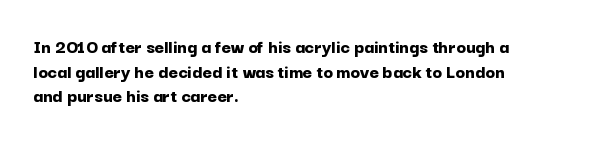
The image shows 20 px bold type, upright; set left-aligned, line spacing 1.23x, normal letter spacing, not underlined.
